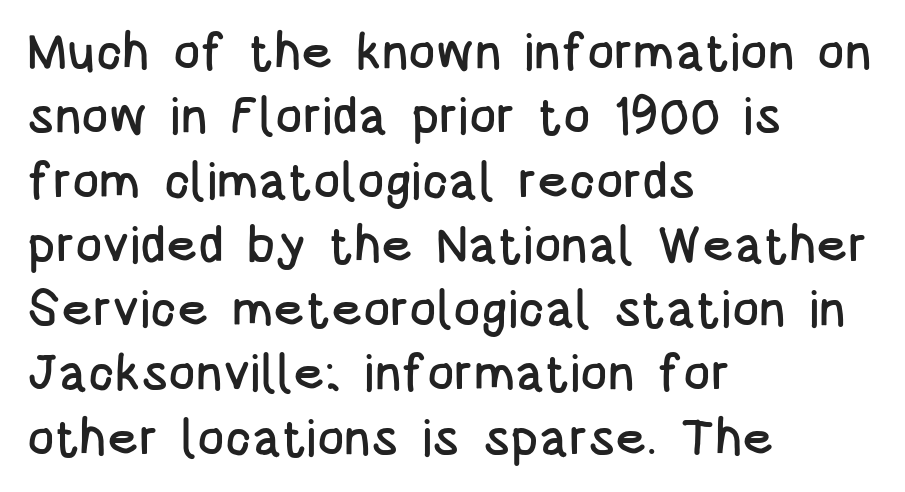
Q: Is the text italic (slanted)? A: No, it is upright.
Q: Is the typeface a serif or a sans-serif typeface? A: Sans-serif.
Q: Is the text underlined? A: No.
Q: How is the paragraph aligned? A: Left-aligned.
Q: Is the spacing between letters normal or unusually wide? A: Normal.
Q: Is the spacing between lines tight, normal or loose? A: Normal.
Q: Width (condensed, normal, or wide)? A: Condensed.
Q: Stroke contrast? A: Low.
Q: x-height? A: Large.
Q: Monospaced? A: No.
